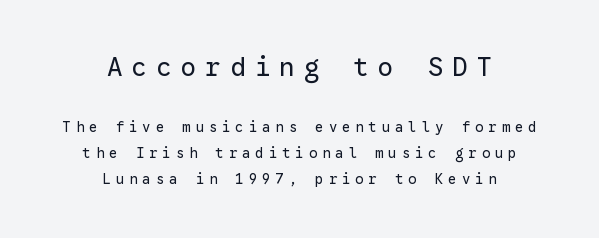
The image shows 26 px text type, upright; set centered, line spacing 1.83x, unusually wide letter spacing (+0.35 em), not underlined; the first (top) block is 1.86x larger.
